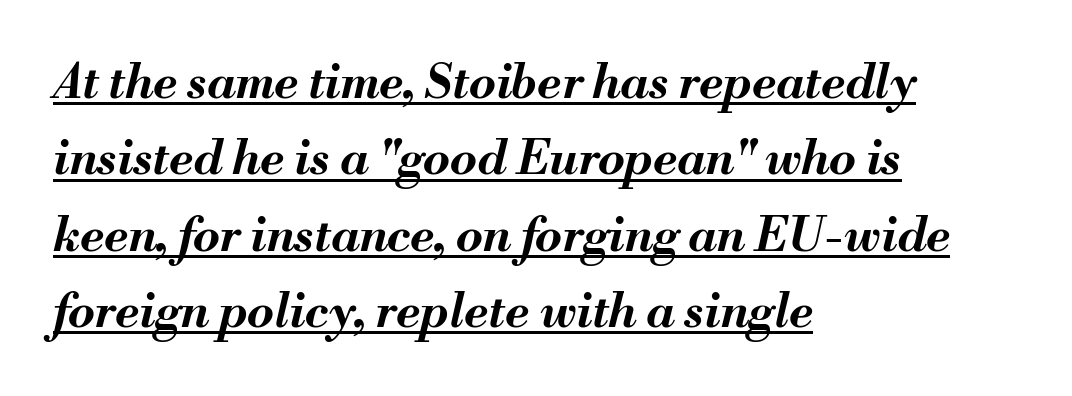
{"italic": "yes", "lean": "right", "slant_degrees": 13, "bold": "yes", "weight": "bold", "width": "normal", "stroke_contrast": "medium", "x_height": "small", "monospaced": "no", "underline": "yes", "align": "left", "line_spacing": "normal", "line_spacing_ratio": 1.59, "letter_spacing": "normal", "letter_spacing_em": 0.0, "glyph_px": 48}
